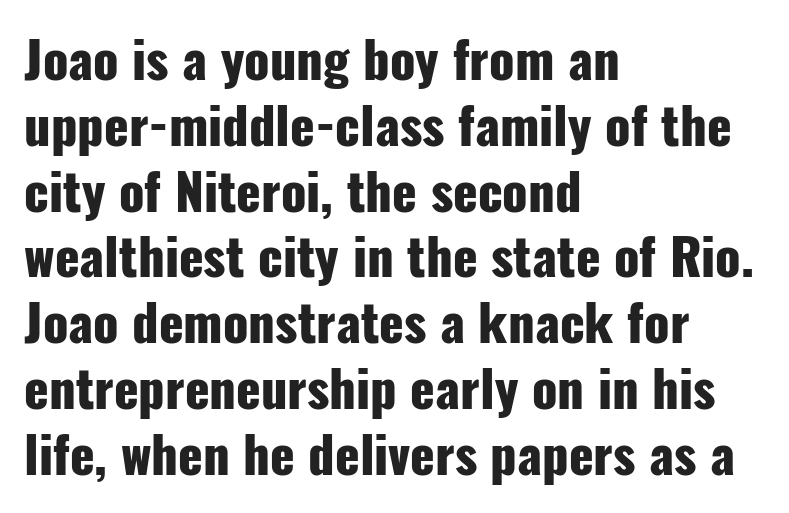
Nobody touched the tracking dial on this one. This is the regular roman posture of the typeface. Baseline-to-baseline distance is the conventional proportion of letter height. In terms of letterform style, serifs are entirely absent. Descenders are the only things crossing below the line.
